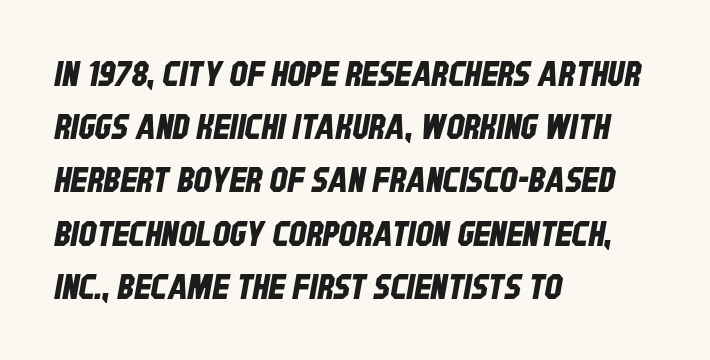
Q: Is the typeface a serif or a sans-serif typeface? A: Sans-serif.
Q: Is the text underlined? A: No.
Q: How is the paragraph aligned? A: Left-aligned.
Q: Is the spacing between letters normal or unusually wide? A: Normal.
Q: Is the spacing between lines tight, normal or loose? A: Normal.
Q: Width (condensed, normal, or wide)? A: Condensed.
Q: Stroke contrast? A: Low.
Q: x-height? A: Large.
Q: Monospaced? A: No.
